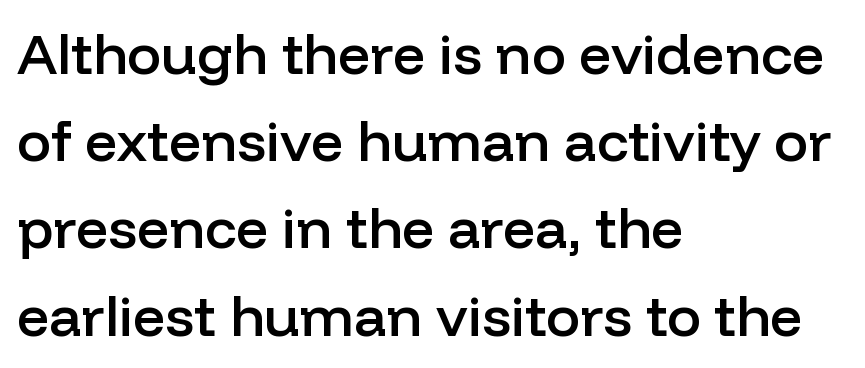
Q: Is the text bold? A: Semi-bold.
Q: Is the text italic (slanted)? A: No, it is upright.
Q: Is the typeface a serif or a sans-serif typeface? A: Sans-serif.
Q: Is the text underlined? A: No.
Q: How is the paragraph aligned? A: Left-aligned.
Q: Is the spacing between letters normal or unusually wide? A: Normal.
Q: Is the spacing between lines tight, normal or loose? A: Normal.
Q: Width (condensed, normal, or wide)? A: Normal.
Q: Stroke contrast? A: Low.
Q: x-height? A: Medium.
Q: Monospaced? A: No.
